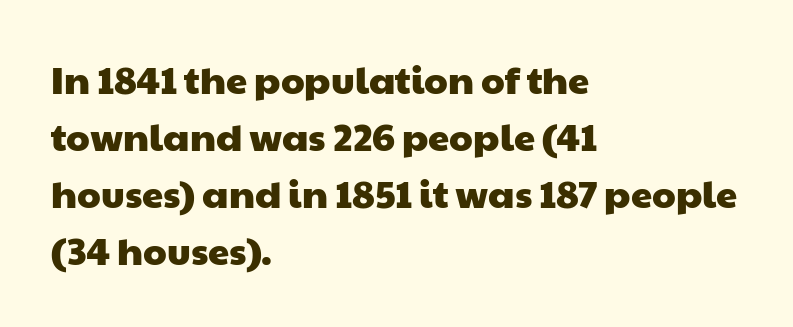
Q: Is the typeface a serif or a sans-serif typeface? A: Sans-serif.
Q: Is the text underlined? A: No.
Q: How is the paragraph aligned? A: Left-aligned.
Q: Is the spacing between letters normal or unusually wide? A: Normal.
Q: Is the spacing between lines tight, normal or loose? A: Normal.
Q: Width (condensed, normal, or wide)? A: Wide.
Q: Stroke contrast? A: Low.
Q: x-height? A: Medium.
Q: Monospaced? A: No.
